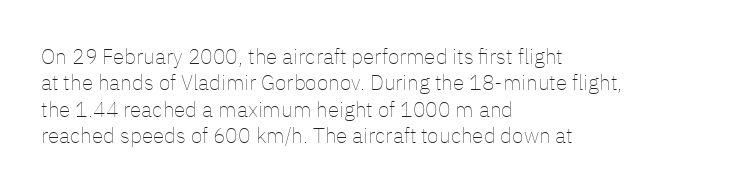
{"italic": "no", "bold": "no", "underline": "no", "align": "left", "line_spacing": "normal", "line_spacing_ratio": 1.26, "letter_spacing": "normal", "letter_spacing_em": 0.0, "glyph_px": 21}
